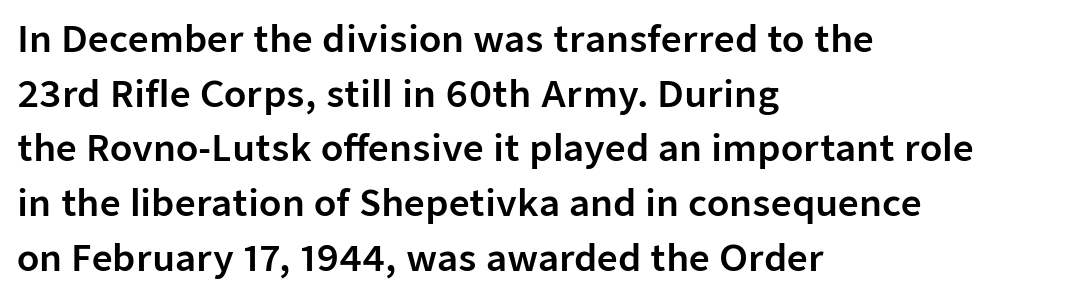
The image shows 36 px sans-serif type, upright; set left-aligned, normal line spacing (1.52x), normal letter spacing, not underlined; low stroke contrast and a medium x-height.
